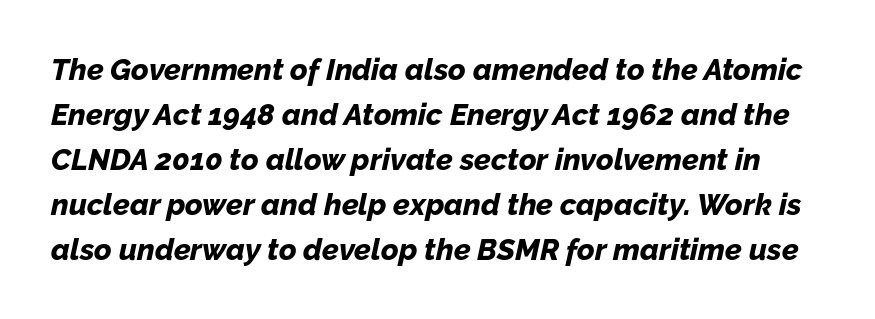
Q: Is the text bold? A: Yes.
Q: Is the text italic (slanted)? A: Yes, it leans right by about 12 degrees.
Q: Is the text underlined? A: No.
Q: Is the spacing between letters normal or unusually wide? A: Normal.
Q: Is the spacing between lines tight, normal or loose? A: Normal.
Q: Width (condensed, normal, or wide)? A: Normal.
Q: Stroke contrast? A: Low.
Q: x-height? A: Medium.
Q: Monospaced? A: No.
